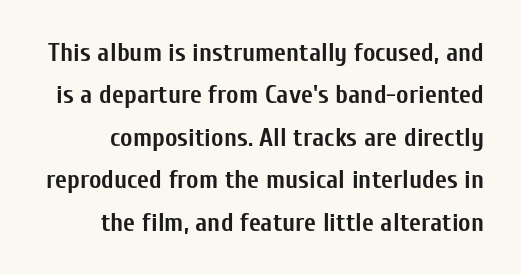
{"italic": "no", "bold": "yes", "underline": "no", "line_spacing": "normal", "line_spacing_ratio": 1.63, "letter_spacing": "normal", "letter_spacing_em": 0.0, "glyph_px": 26}
